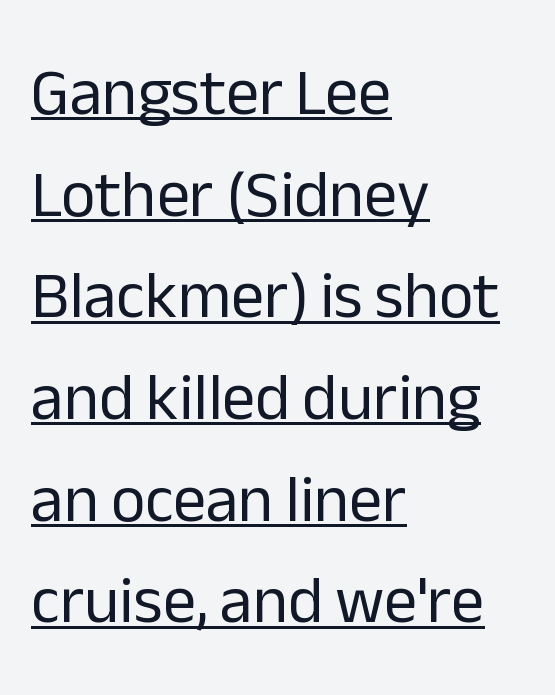
Q: Is the text bold? A: No.
Q: Is the text italic (slanted)? A: No, it is upright.
Q: Is the typeface a serif or a sans-serif typeface? A: Sans-serif.
Q: Is the text underlined? A: Yes.
Q: How is the paragraph aligned? A: Left-aligned.
Q: Is the spacing between letters normal or unusually wide? A: Normal.
Q: Is the spacing between lines tight, normal or loose? A: Normal.
Q: Width (condensed, normal, or wide)? A: Normal.
Q: Stroke contrast? A: Low.
Q: x-height? A: Medium.
Q: Monospaced? A: No.
